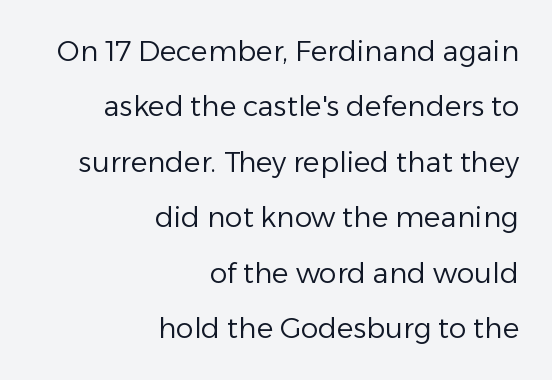
The image shows 28 px regular-weight sans-serif type, upright; set right-aligned, loose line spacing (1.98x), normal letter spacing, not underlined; low stroke contrast and a medium x-height.
